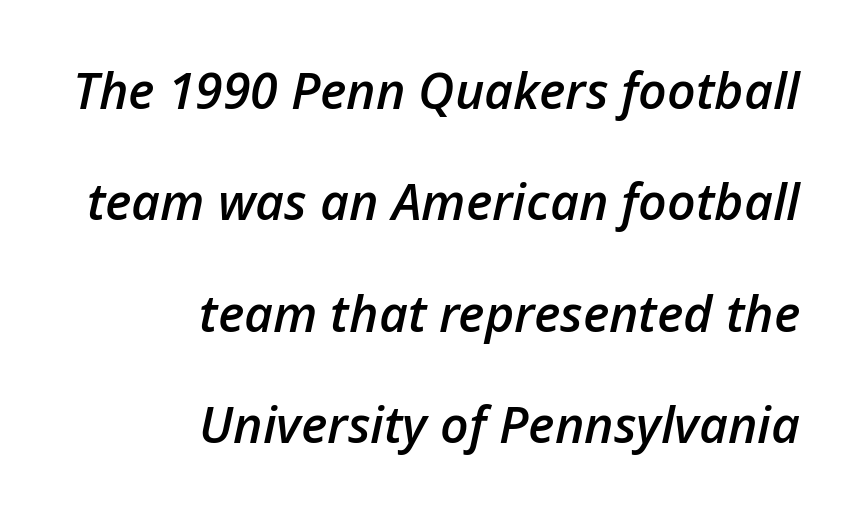
{"italic": "yes", "lean": "right", "slant_degrees": 12, "bold": "semi", "weight": "semibold", "width": "normal", "stroke_contrast": "low", "x_height": "medium", "monospaced": "no", "underline": "no", "align": "right", "line_spacing": "loose", "line_spacing_ratio": 2.23, "letter_spacing": "normal", "letter_spacing_em": 0.0, "glyph_px": 50}
